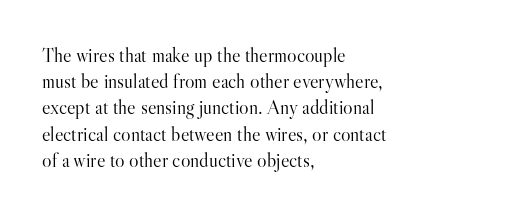
{"italic": "no", "bold": "no", "underline": "no", "align": "left", "line_spacing": "normal", "line_spacing_ratio": 1.31, "letter_spacing": "normal", "letter_spacing_em": 0.0, "glyph_px": 20}
